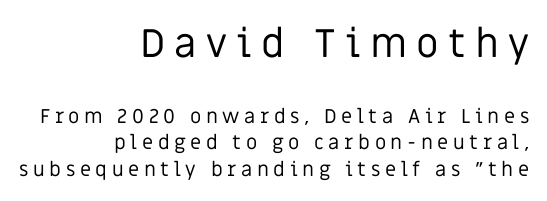
The image shows 40 px regular-weight sans-serif type, upright; set right-aligned, normal line spacing (1.32x), unusually wide letter spacing (+0.23 em), not underlined; the first (top) block is 2.0x larger; low stroke contrast and a large x-height.
